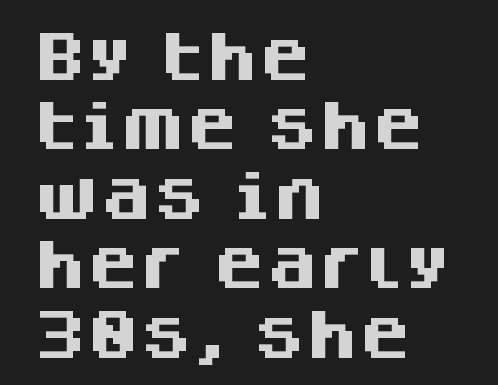
This is roman type, the default non-slanted kind. A dark, heavy texture on the line: the type is bold. The letters sit at their default tracking, neither squeezed nor spread. Alignment: flush left. Varying glyph widths throughout — classic text-font behaviour. Has an underline been added? It has not.
